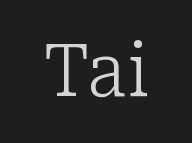
The image shows 72 px light serif type, upright; set normal letter spacing, not underlined; low stroke contrast and a medium x-height.
